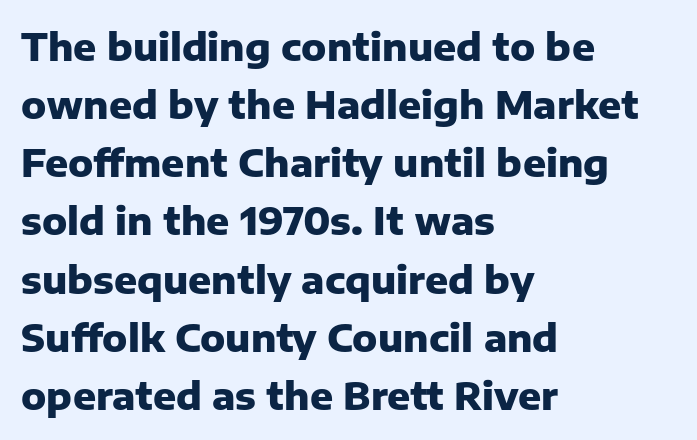
{"serif": "no", "italic": "no", "bold": "yes", "weight": "heavy", "width": "normal", "stroke_contrast": "low", "x_height": "medium", "monospaced": "no", "underline": "no", "align": "left", "line_spacing": "normal", "line_spacing_ratio": 1.53, "letter_spacing": "normal", "letter_spacing_em": 0.0, "glyph_px": 38}
